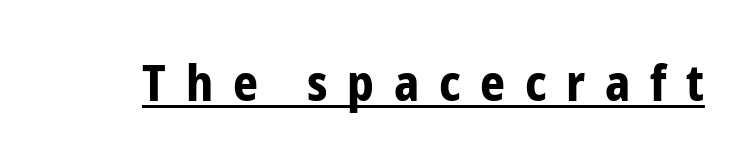
The image shows 49 px bold, condensed sans-serif type, upright; set unusually wide letter spacing (+0.4 em), underlined; low stroke contrast and a medium x-height.
